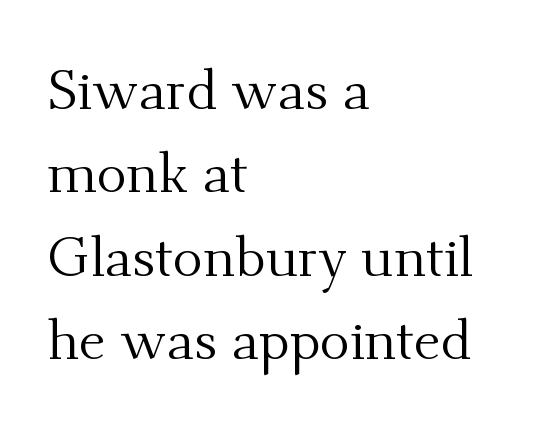
The typesetting does not lean heavy: it is not bold. Characters follow at the spacing the type designer built in. A bare baseline throughout the passage. The text block is weighted toward the left margin, trailing off unevenly rightward. Stroke terminals: seriffed. The letters stand upright; this is a roman face.
